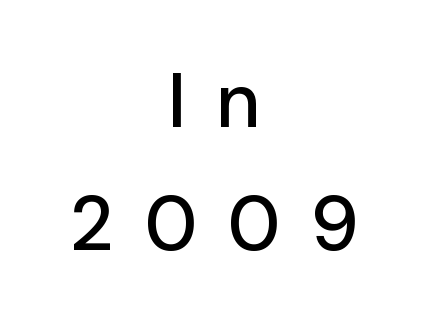
The image shows 77 px sans-serif type, upright; set centered, normal line spacing (1.6x), unusually wide letter spacing (+0.39 em), not underlined; low stroke contrast and a medium x-height.
